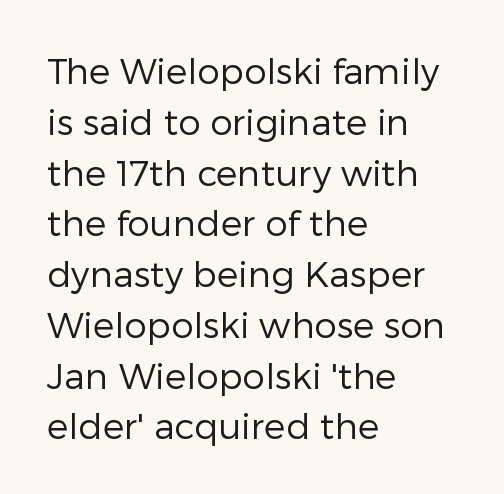
The image shows 36 px regular-weight sans-serif type, upright; set left-aligned, normal line spacing (1.41x), normal letter spacing, not underlined; low stroke contrast and a medium x-height.
